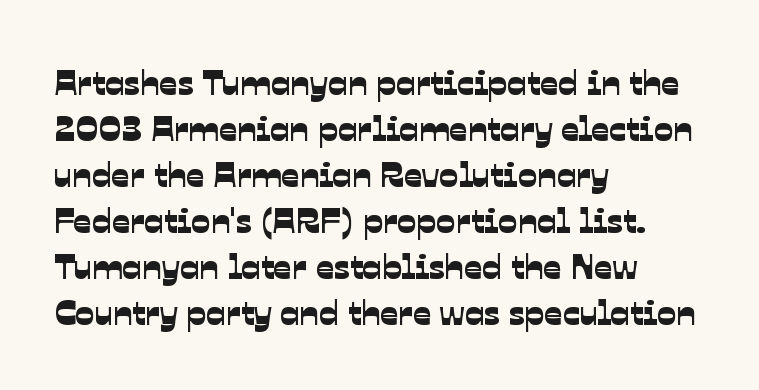
{"serif": "no", "width": "normal", "stroke_contrast": "low", "x_height": "medium", "monospaced": "no", "underline": "no", "align": "left", "line_spacing": "normal", "line_spacing_ratio": 1.28, "letter_spacing": "normal", "letter_spacing_em": 0.0, "glyph_px": 36}
